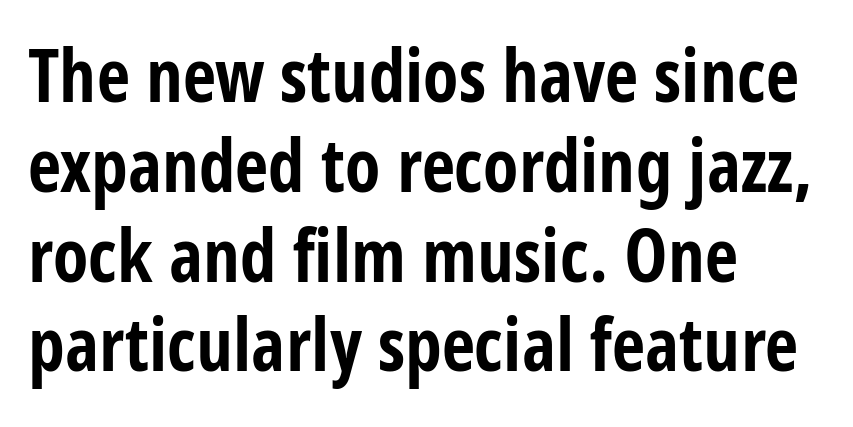
The image shows 73 px bold, condensed sans-serif type, upright; set left-aligned, line spacing 1.23x, normal letter spacing, not underlined; low stroke contrast and a large x-height.
